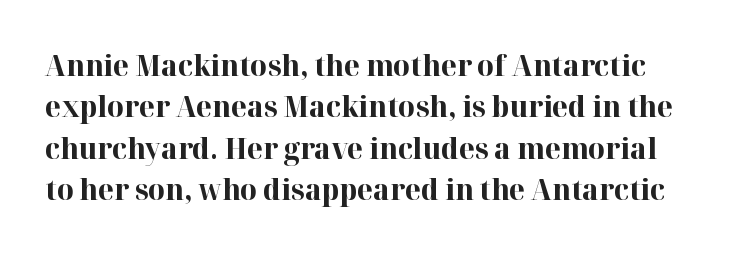
{"serif": "yes", "italic": "no", "bold": "yes", "weight": "bold", "width": "normal", "stroke_contrast": "high", "x_height": "medium", "monospaced": "no", "underline": "no", "line_spacing": "normal", "line_spacing_ratio": 1.43, "letter_spacing": "normal", "letter_spacing_em": 0.0, "glyph_px": 29}
